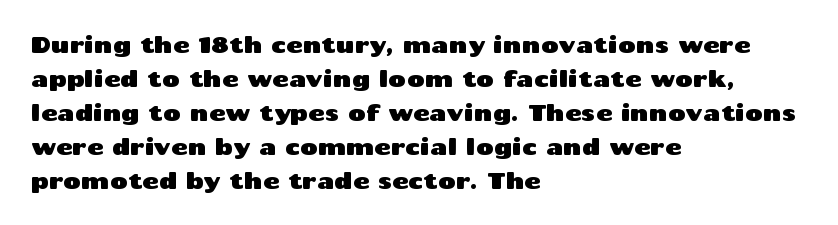
Q: Is the text italic (slanted)? A: No, it is upright.
Q: Is the text underlined? A: No.
Q: How is the paragraph aligned? A: Left-aligned.
Q: Is the spacing between letters normal or unusually wide? A: Normal.
Q: Is the spacing between lines tight, normal or loose? A: Normal.
